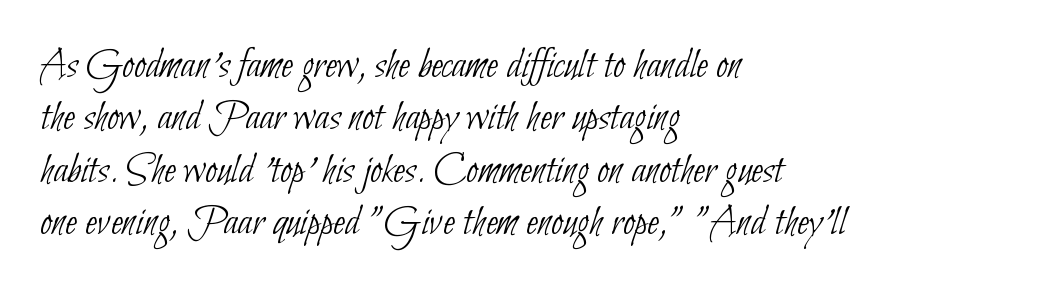
Caption: multi-line text, flush left, ragged right. There is no visible air inserted between adjacent glyphs. The letters carry no serifs — their stems end cleanly without finishing strokes. Weight: regular or lighter.
